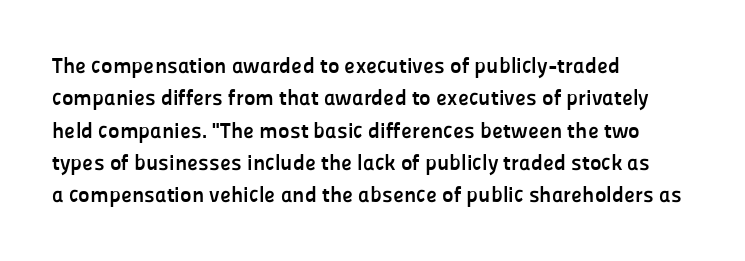
The image shows 22 px bold type, upright; set left-aligned, normal line spacing (1.47x), normal letter spacing, not underlined.
